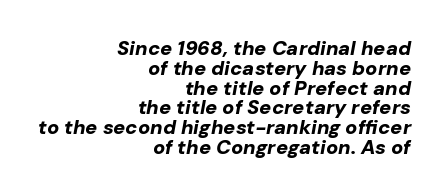
Posture: slanted. Look at the stroke-to-counter ratio: heavy, a bold. Line spacing here is tight. Default kerning and tracking; the words read as compact shapes. The lines are quadded right.
